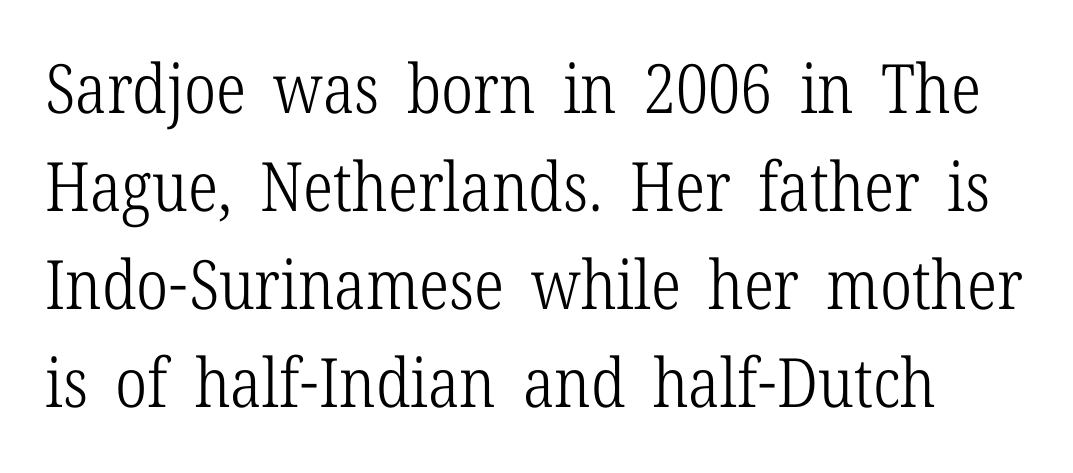
Q: Is the text bold? A: No.
Q: Is the text italic (slanted)? A: No, it is upright.
Q: Is the typeface a serif or a sans-serif typeface? A: Serif.
Q: Is the text underlined? A: No.
Q: Is the spacing between letters normal or unusually wide? A: Normal.
Q: Is the spacing between lines tight, normal or loose? A: Normal.
Q: Width (condensed, normal, or wide)? A: Condensed.
Q: Stroke contrast? A: Low.
Q: x-height? A: Medium.
Q: Monospaced? A: No.
